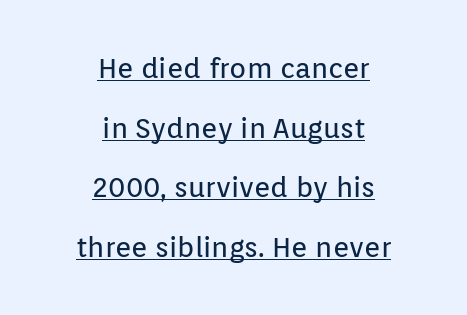
This sample has the flowing, uneven cadence of proportional lettering. Observe the absence of serifs on each vertical stroke in this sample. If you folded the block vertically in half, each line would mirror itself in length. Rendered with straight, roman letterforms. Has an underline been added? It has.
